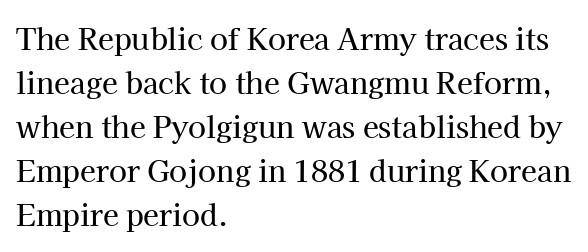
Do the characters align in a grid? No, the font is proportional. Just letters on the line, the space beneath them empty. The tracking reads as untouched default to a designer's eye. This sample keeps an unexceptional amount of space between lines. Stroke terminals: seriffed.
